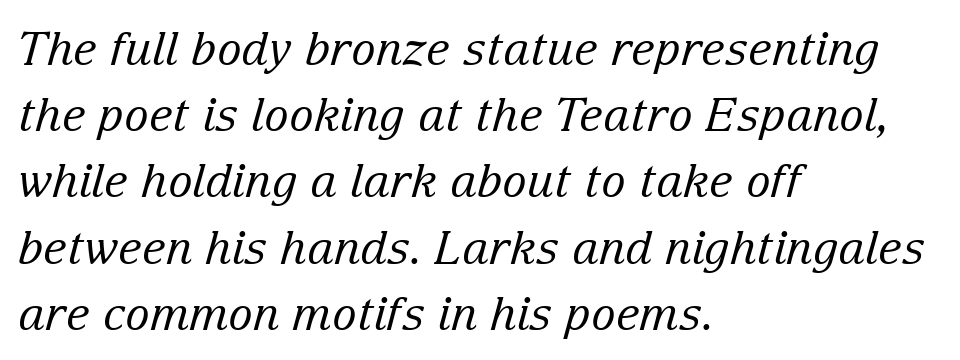
Q: Is the text bold? A: No.
Q: Is the text italic (slanted)? A: Yes, it leans right by about 15 degrees.
Q: Is the typeface a serif or a sans-serif typeface? A: Serif.
Q: Is the text underlined? A: No.
Q: How is the paragraph aligned? A: Left-aligned.
Q: Is the spacing between letters normal or unusually wide? A: Normal.
Q: Is the spacing between lines tight, normal or loose? A: Normal.
Q: Width (condensed, normal, or wide)? A: Normal.
Q: Stroke contrast? A: Low.
Q: x-height? A: Medium.
Q: Monospaced? A: No.
